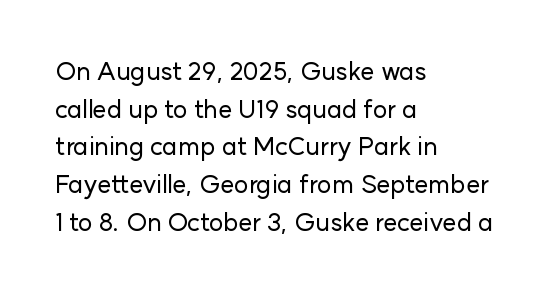
Descender tails drop into unmarked territory. If you drew a ruler down the left edge, every line would touch it. Nope, not italic — everything's standing straight. Successive baselines arrive at the customary interval. Tracking value appears to be zero — textbook default spacing.
